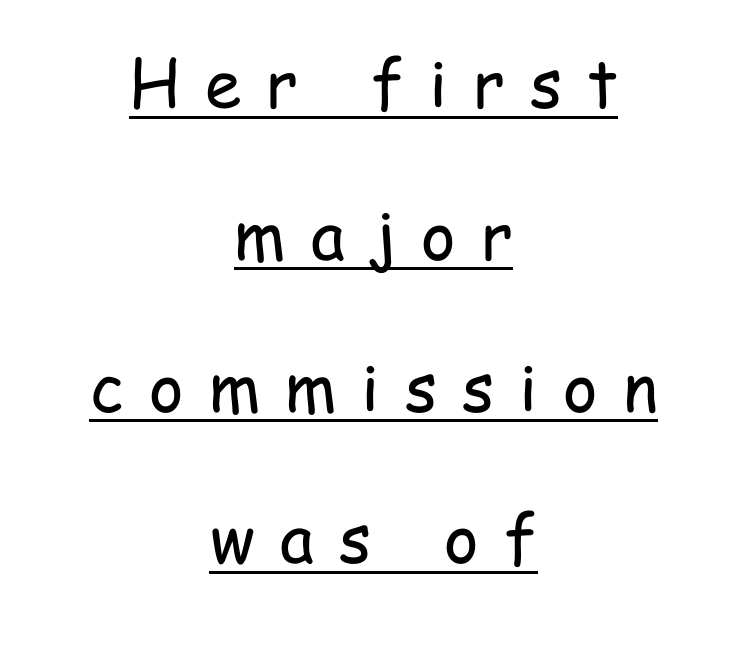
Q: Is the text bold? A: No.
Q: Is the text italic (slanted)? A: No, it is upright.
Q: Is the typeface a serif or a sans-serif typeface? A: Sans-serif.
Q: Is the text underlined? A: Yes.
Q: How is the paragraph aligned? A: Centered.
Q: Is the spacing between letters normal or unusually wide? A: Unusually wide.
Q: Is the spacing between lines tight, normal or loose? A: Loose.
Q: Width (condensed, normal, or wide)? A: Condensed.
Q: Stroke contrast? A: Low.
Q: x-height? A: Medium.
Q: Monospaced? A: No.
